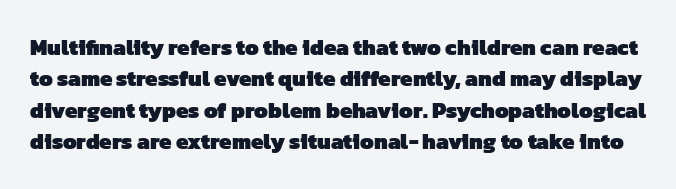
{"bold": "yes", "underline": "no", "line_spacing": "normal", "line_spacing_ratio": 1.43, "letter_spacing": "normal", "letter_spacing_em": 0.0, "glyph_px": 22}
